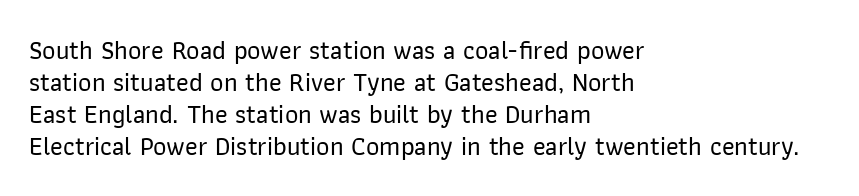
The image shows 26 px text type, upright; set left-aligned, line spacing 1.23x, normal letter spacing, not underlined.
